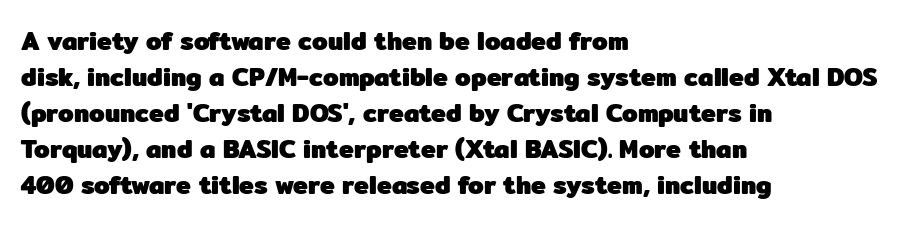
Nope, not italic — everything's standing straight. A normal amount of white space separates one row of letters from the next. Pretty heavy lettering here — definitely bold. Line starts are locked; line ends wander. Tracking here is standard; glyphs follow each other at the usual distance. Decoration check: the copy has no underline.
